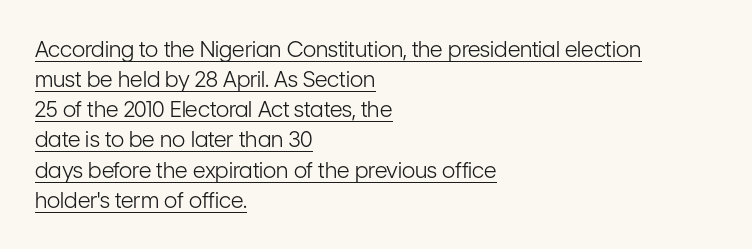
{"italic": "no", "bold": "no", "underline": "yes", "align": "left", "line_spacing": "normal", "line_spacing_ratio": 1.37, "letter_spacing": "normal", "letter_spacing_em": 0.0, "glyph_px": 22}
